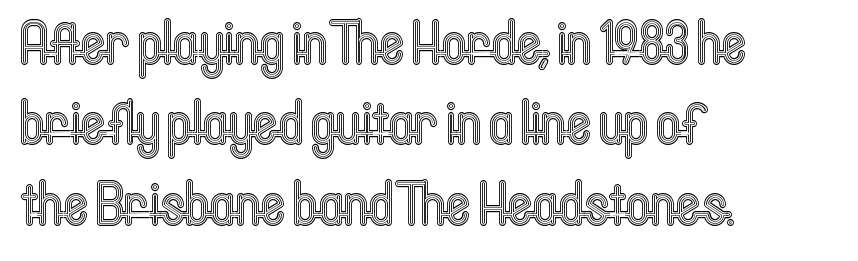
Think of a printed novel: that variable character pitch is what you see here. In CSS terms this would be text-align: left. Anything drawn beneath the words? Only blank space. When letters stand straight like this, we call the style roman or upright. Vertically, the passage feels balanced, rows spaced as you'd expect.
